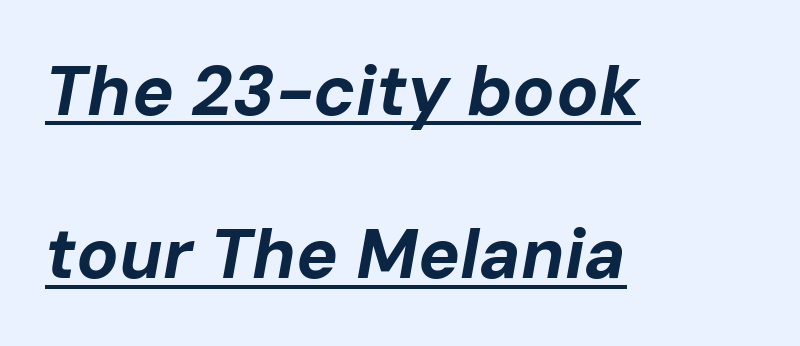
{"italic": "yes", "lean": "right", "slant_degrees": 10, "bold": "yes", "weight": "bold", "width": "normal", "stroke_contrast": "low", "x_height": "medium", "monospaced": "no", "underline": "yes", "align": "left", "line_spacing": "loose", "line_spacing_ratio": 2.33, "letter_spacing": "normal", "letter_spacing_em": 0.0, "glyph_px": 70}
